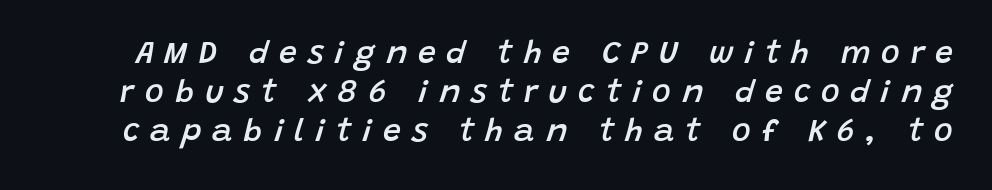
The image shows 32 px semibold type, italic (leaning right); set line spacing 1.22x, unusually wide letter spacing (+0.34 em), not underlined; low stroke contrast and a large x-height.
